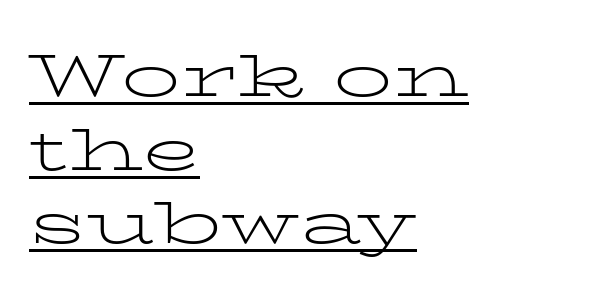
The image shows 59 px light, wide serif type, upright; set left-aligned, normal line spacing (1.25x), normal letter spacing, underlined; low stroke contrast and a medium x-height.
